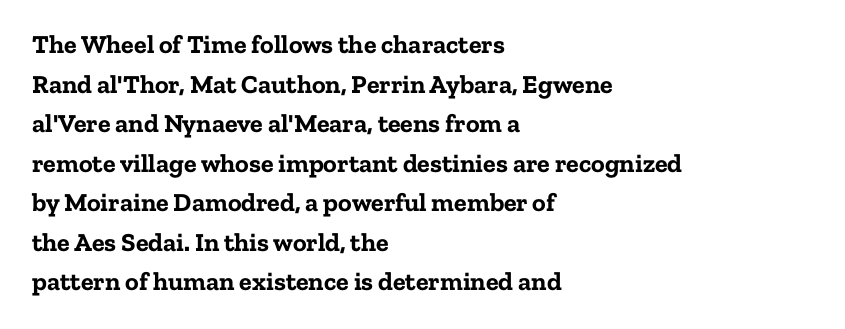
The image shows 26 px bold type, upright; set left-aligned, normal line spacing (1.52x), normal letter spacing, not underlined.
